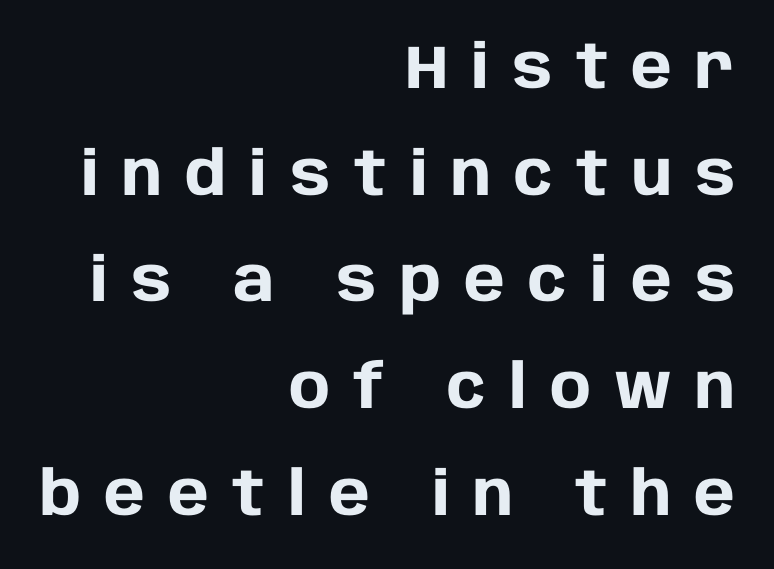
Has an underline been added? It has not. Nothing sits at the stroke ends, so this counts as sans-serif. A typesetter would call this proportional, since set widths differ per character. On the weight axis this lands at bold, roughly 700. Does extra space separate the letters? Yes, quite a lot of it.
